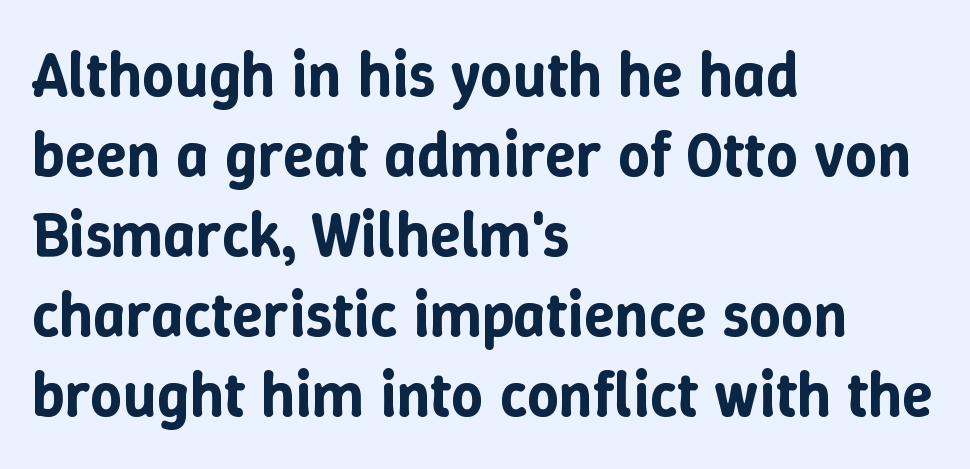
The vertical gap from one line to the next is medium. Nope, not italic — everything's standing straight. Nobody touched the tracking dial on this one. The paragraph has a hard left edge and a soft right edge.
